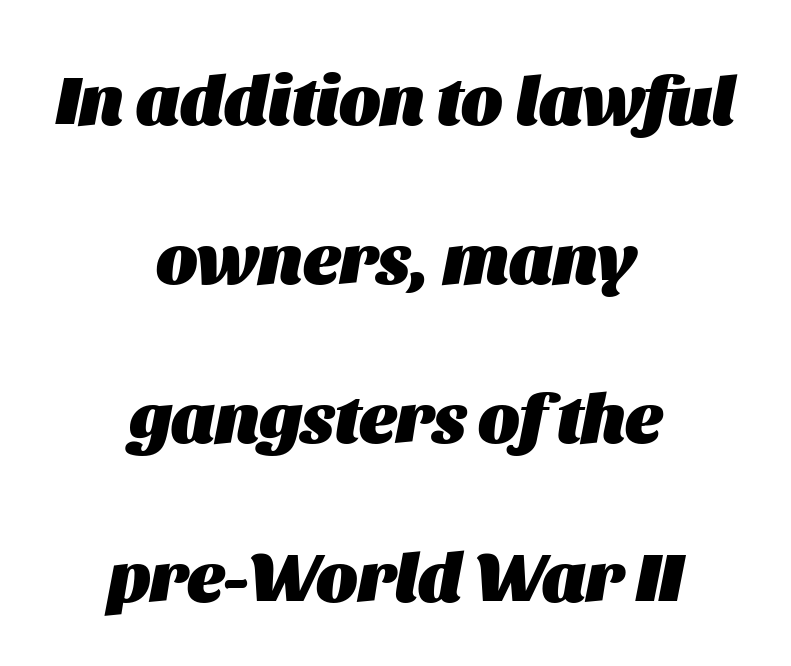
{"italic": "yes", "lean": "right", "slant_degrees": 11, "bold": "yes", "weight": "heavy", "width": "normal", "stroke_contrast": "medium", "x_height": "large", "monospaced": "no", "underline": "no", "align": "center", "line_spacing": "loose", "line_spacing_ratio": 2.27, "letter_spacing": "normal", "letter_spacing_em": 0.0, "glyph_px": 70}
